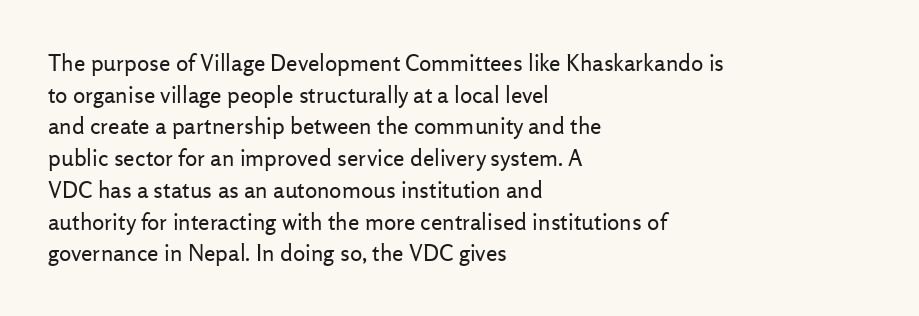
Q: Is the text bold? A: No.
Q: Is the text italic (slanted)? A: No, it is upright.
Q: Is the text underlined? A: No.
Q: How is the paragraph aligned? A: Left-aligned.
Q: Is the spacing between letters normal or unusually wide? A: Normal.
Q: Is the spacing between lines tight, normal or loose? A: Normal.
